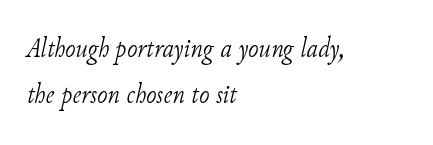
{"serif": "yes", "italic": "yes", "lean": "right", "slant_degrees": 11, "bold": "no", "weight": "light", "width": "normal", "stroke_contrast": "low", "x_height": "small", "monospaced": "no", "underline": "no", "align": "left", "line_spacing": "normal", "line_spacing_ratio": 1.65, "letter_spacing": "normal", "letter_spacing_em": 0.0, "glyph_px": 28}
